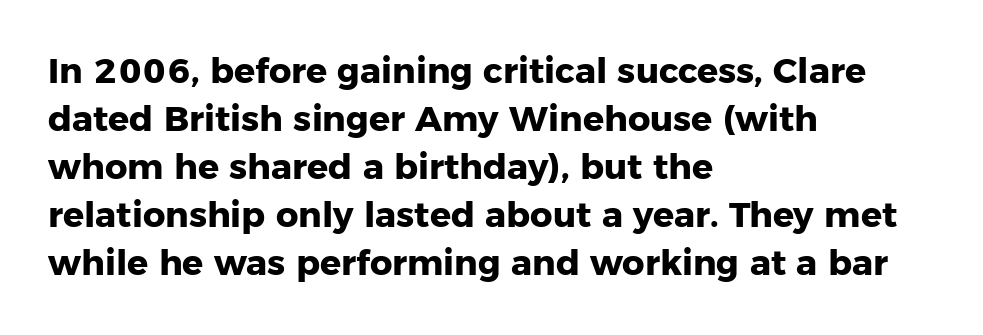
Q: Is the text bold? A: Yes.
Q: Is the text italic (slanted)? A: No, it is upright.
Q: Is the typeface a serif or a sans-serif typeface? A: Sans-serif.
Q: Is the text underlined? A: No.
Q: How is the paragraph aligned? A: Left-aligned.
Q: Is the spacing between letters normal or unusually wide? A: Normal.
Q: Is the spacing between lines tight, normal or loose? A: Normal.
Q: Width (condensed, normal, or wide)? A: Normal.
Q: Stroke contrast? A: Low.
Q: x-height? A: Medium.
Q: Monospaced? A: No.
